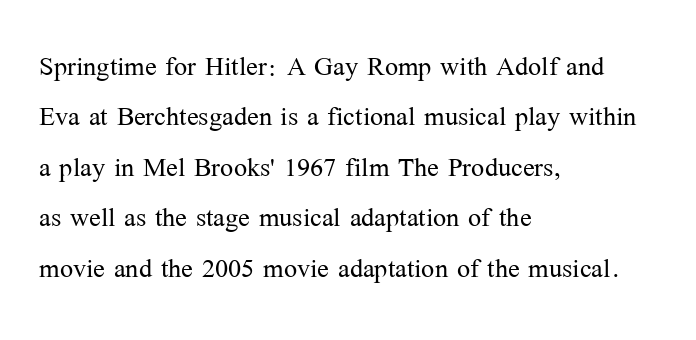
The image shows 35 px light serif type, upright; set left-aligned, normal line spacing (1.44x), normal letter spacing, not underlined; medium stroke contrast and a medium x-height.
